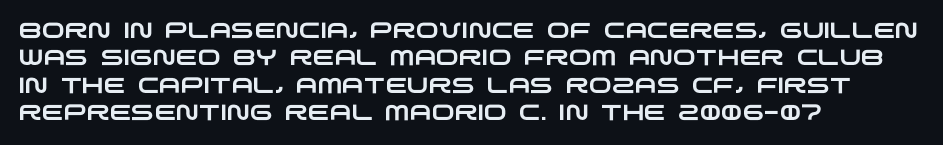
{"underline": "no", "align": "left", "line_spacing_ratio": 1.24, "letter_spacing": "normal", "letter_spacing_em": 0.0, "glyph_px": 22}
